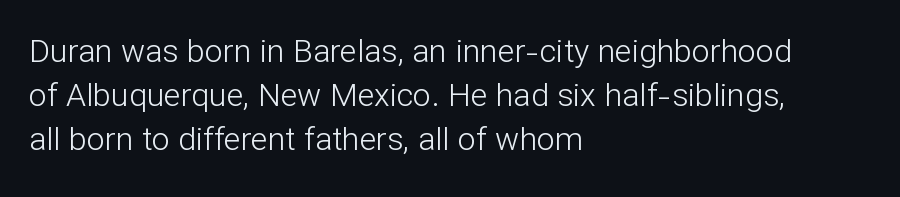
Think of a printed novel: that variable character pitch is what you see here. Characters follow at the spacing the type designer built in. The lettering holds an erect, upright posture throughout. The text was rendered using a sans face with plain stroke endings. The foot of each line stays bare and open. Nothing heavy about these letters — not bold at all.
